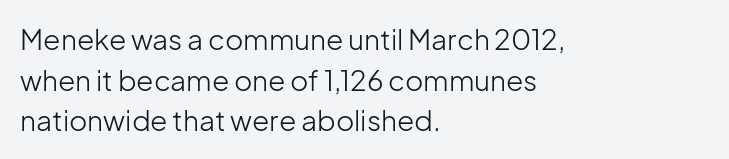
Bare-footed words on every line. You could not count columns in this text — the font is proportionally spaced. Which margin do the lines hug? The left one — the right edge is uneven. Ink coverage per letter is moderate at most.
